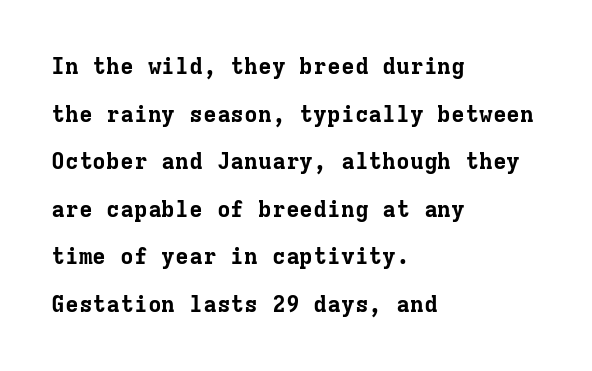
Does the weight exceed regular? Yes, all the way to bold. Layout note: lines flush left. The font's upright variant was chosen for this text. Descenders are the only things crossing below the line. Nobody touched the tracking dial on this one. Whoever set this chose breathing room over compactness in the vertical rhythm.
